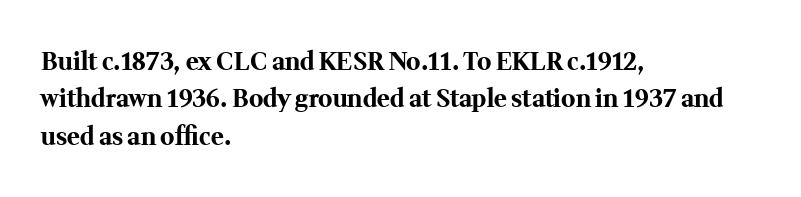
{"italic": "no", "bold": "yes", "underline": "no", "align": "left", "line_spacing": "normal", "line_spacing_ratio": 1.56, "letter_spacing": "normal", "letter_spacing_em": 0.0, "glyph_px": 24}
